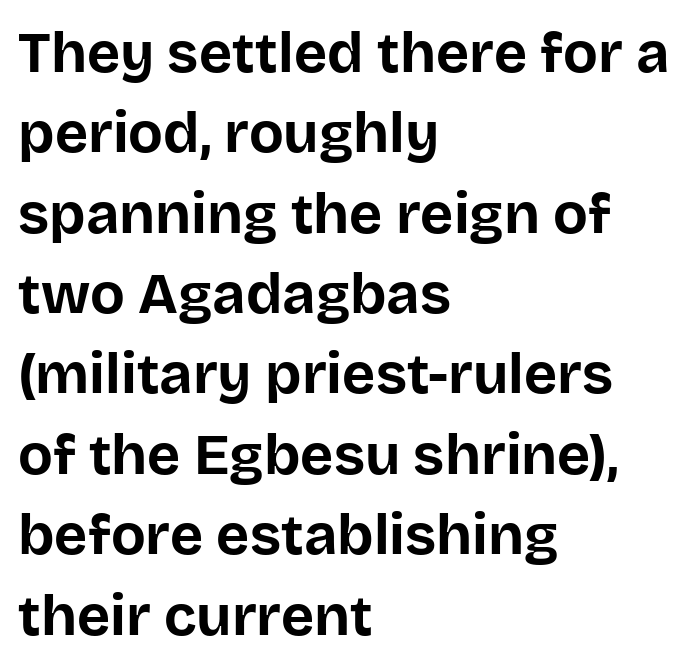
Q: Is the text bold? A: Yes.
Q: Is the text italic (slanted)? A: No, it is upright.
Q: Is the typeface a serif or a sans-serif typeface? A: Sans-serif.
Q: Is the text underlined? A: No.
Q: How is the paragraph aligned? A: Left-aligned.
Q: Is the spacing between letters normal or unusually wide? A: Normal.
Q: Is the spacing between lines tight, normal or loose? A: Normal.
Q: Width (condensed, normal, or wide)? A: Normal.
Q: Stroke contrast? A: Low.
Q: x-height? A: Large.
Q: Monospaced? A: No.
